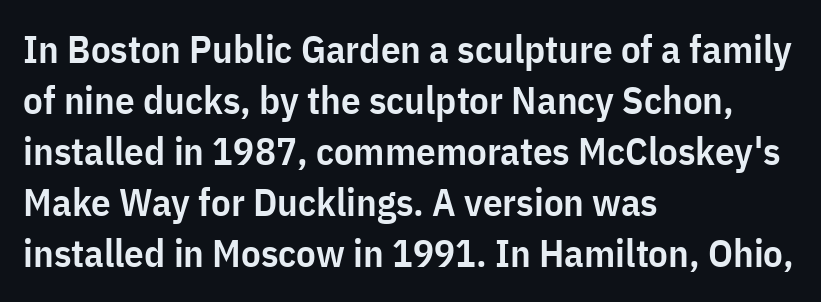
The image shows 39 px semibold, condensed sans-serif type, upright; set left-aligned, normal line spacing (1.31x), normal letter spacing, not underlined; low stroke contrast and a medium x-height.
